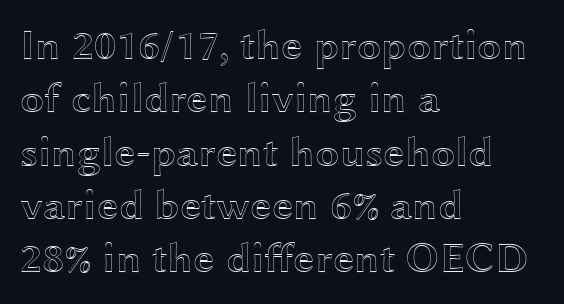
{"italic": "no", "width": "wide", "x_height": "medium", "monospaced": "no", "underline": "no", "align": "left", "line_spacing_ratio": 1.24, "letter_spacing": "normal", "letter_spacing_em": 0.0, "glyph_px": 43}
